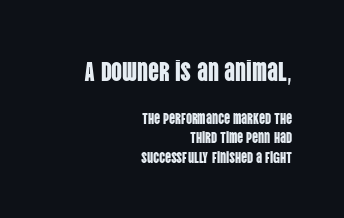
Q: Is the text italic (slanted)? A: No, it is upright.
Q: Is the text underlined? A: No.
Q: How is the paragraph aligned? A: Right-aligned.
Q: Is the spacing between letters normal or unusually wide? A: Normal.
Q: Is the spacing between lines tight, normal or loose? A: Normal.
Q: Which block of text is set in a larger size, the first (top) or the second (bottom)? A: The first (top) one.
